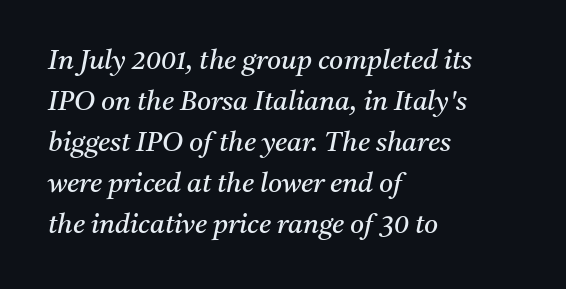
{"italic": "yes", "lean": "right", "slant_degrees": 11, "bold": "no", "underline": "no", "align": "left", "line_spacing": "normal", "line_spacing_ratio": 1.52, "letter_spacing": "normal", "letter_spacing_em": 0.0, "glyph_px": 27}
